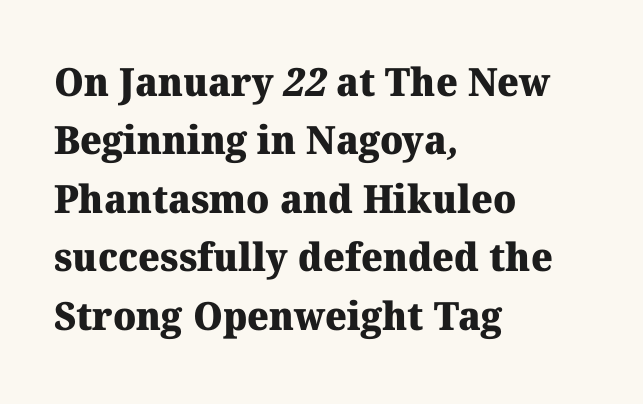
The image shows 39 px heavy serif type; set left-aligned, normal line spacing (1.5x), normal letter spacing, not underlined; medium stroke contrast and a medium x-height.
